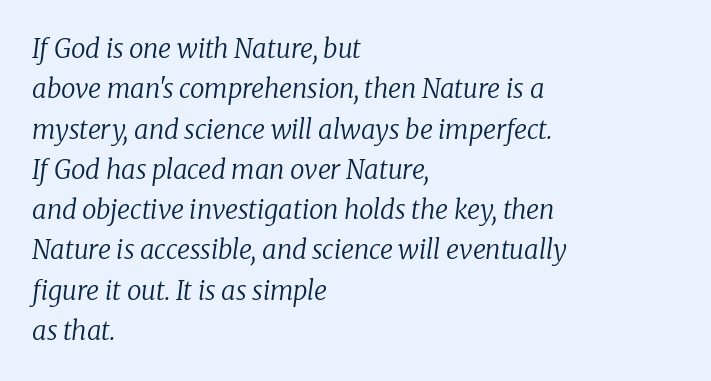
The image shows 26 px text type, italic (leaning right); set left-aligned, normal line spacing (1.55x), normal letter spacing, not underlined.
